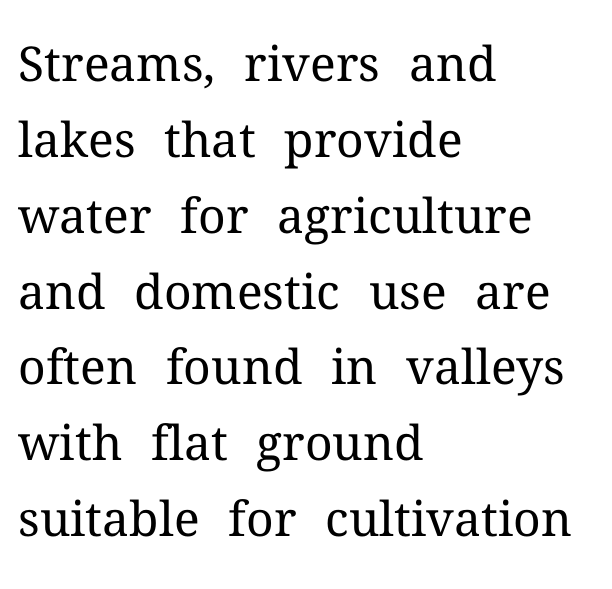
Q: Is the text bold? A: No.
Q: Is the text italic (slanted)? A: No, it is upright.
Q: Is the typeface a serif or a sans-serif typeface? A: Serif.
Q: Is the text underlined? A: No.
Q: How is the paragraph aligned? A: Left-aligned.
Q: Is the spacing between letters normal or unusually wide? A: Normal.
Q: Is the spacing between lines tight, normal or loose? A: Normal.
Q: Width (condensed, normal, or wide)? A: Normal.
Q: Stroke contrast? A: Medium.
Q: x-height? A: Medium.
Q: Monospaced? A: No.
